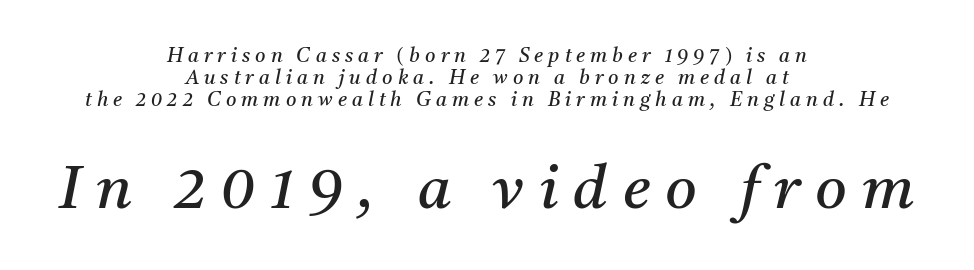
The image shows 61 px regular-weight serif type, italic (leaning right); set centered, tight line spacing (1.11x), unusually wide letter spacing (+0.25 em), not underlined; the second (bottom) block is 3.05x larger; medium stroke contrast and a medium x-height.
